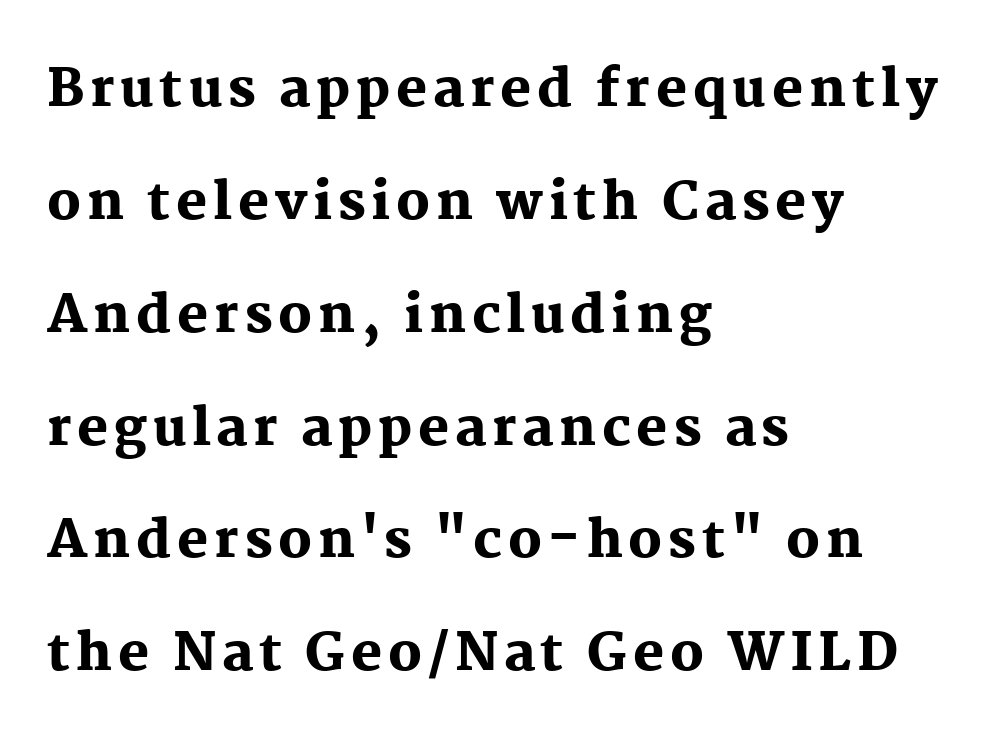
Q: Is the text bold? A: Yes.
Q: Is the text italic (slanted)? A: No, it is upright.
Q: Is the typeface a serif or a sans-serif typeface? A: Serif.
Q: Is the text underlined? A: No.
Q: How is the paragraph aligned? A: Left-aligned.
Q: Is the spacing between lines tight, normal or loose? A: Loose.
Q: Width (condensed, normal, or wide)? A: Normal.
Q: Stroke contrast? A: Medium.
Q: x-height? A: Medium.
Q: Monospaced? A: No.
